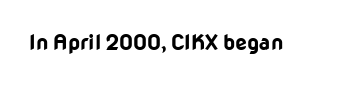
The image shows 21 px bold type, upright; set normal letter spacing, not underlined.
